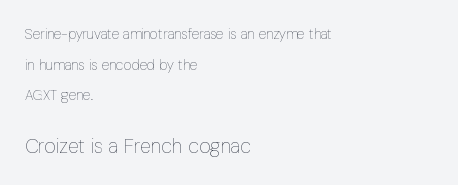
Q: Is the text bold? A: No.
Q: Is the text italic (slanted)? A: No, it is upright.
Q: Is the text underlined? A: No.
Q: How is the paragraph aligned? A: Left-aligned.
Q: Is the spacing between letters normal or unusually wide? A: Normal.
Q: Is the spacing between lines tight, normal or loose? A: Loose.
Q: Which block of text is set in a larger size, the first (top) or the second (bottom)? A: The second (bottom) one.
